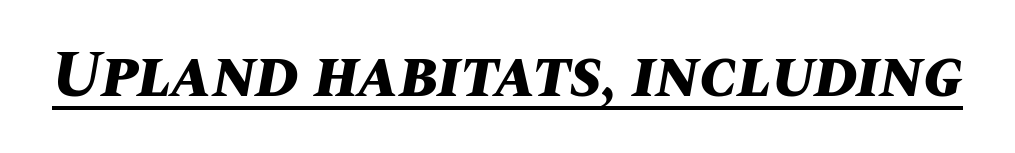
The image shows 66 px bold type, italic (leaning right); set normal letter spacing, underlined; medium stroke contrast and a large x-height.
